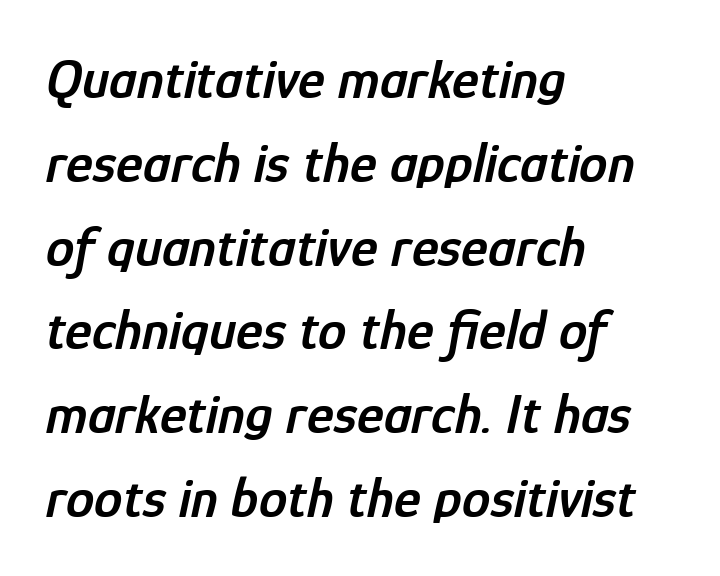
Q: Is the text bold? A: Semi-bold.
Q: Is the text italic (slanted)? A: Yes, it leans right by about 12 degrees.
Q: Is the text underlined? A: No.
Q: How is the paragraph aligned? A: Left-aligned.
Q: Is the spacing between letters normal or unusually wide? A: Normal.
Q: Is the spacing between lines tight, normal or loose? A: Normal.
Q: Width (condensed, normal, or wide)? A: Condensed.
Q: Stroke contrast? A: Low.
Q: x-height? A: Medium.
Q: Monospaced? A: No.
